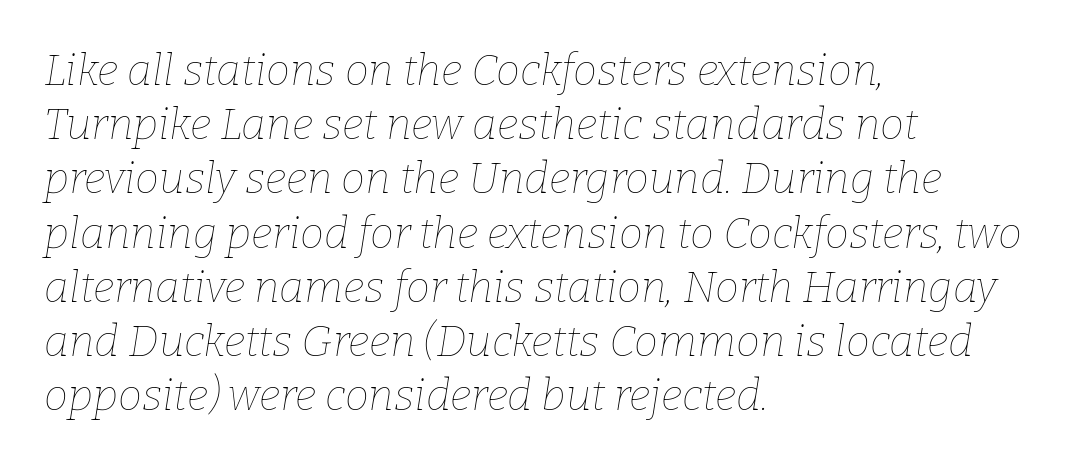
{"italic": "yes", "lean": "right", "slant_degrees": 9, "bold": "no", "weight": "thin", "width": "normal", "stroke_contrast": "low", "x_height": "medium", "monospaced": "no", "underline": "no", "align": "left", "line_spacing": "normal", "line_spacing_ratio": 1.26, "letter_spacing": "normal", "letter_spacing_em": 0.0, "glyph_px": 43}
